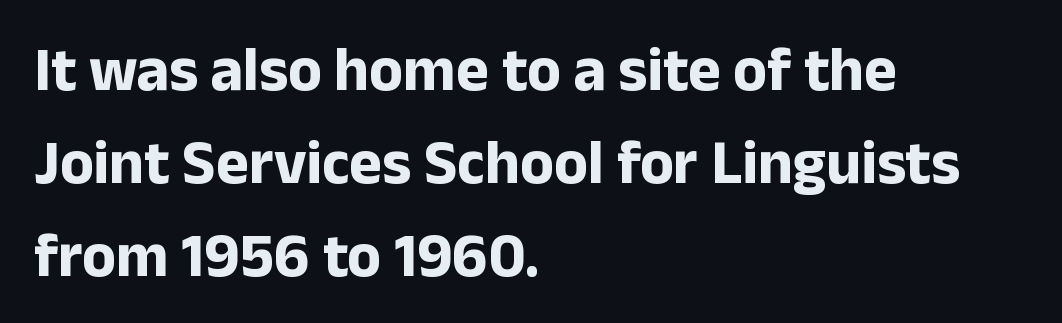
Q: Is the text bold? A: Yes.
Q: Is the text italic (slanted)? A: No, it is upright.
Q: Is the typeface a serif or a sans-serif typeface? A: Sans-serif.
Q: Is the text underlined? A: No.
Q: How is the paragraph aligned? A: Left-aligned.
Q: Is the spacing between letters normal or unusually wide? A: Normal.
Q: Is the spacing between lines tight, normal or loose? A: Normal.
Q: Width (condensed, normal, or wide)? A: Normal.
Q: Stroke contrast? A: Low.
Q: x-height? A: Medium.
Q: Monospaced? A: No.
